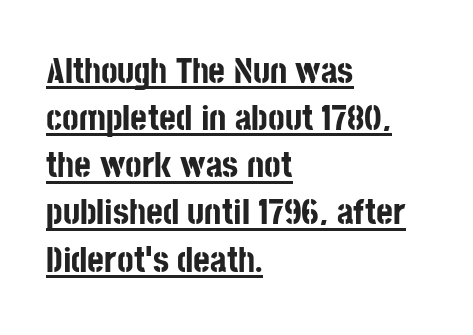
Q: Is the text bold? A: Yes.
Q: Is the text italic (slanted)? A: No, it is upright.
Q: Is the typeface a serif or a sans-serif typeface? A: Sans-serif.
Q: Is the text underlined? A: Yes.
Q: How is the paragraph aligned? A: Left-aligned.
Q: Is the spacing between letters normal or unusually wide? A: Normal.
Q: Is the spacing between lines tight, normal or loose? A: Normal.
Q: Width (condensed, normal, or wide)? A: Condensed.
Q: Stroke contrast? A: Low.
Q: x-height? A: Large.
Q: Monospaced? A: No.
